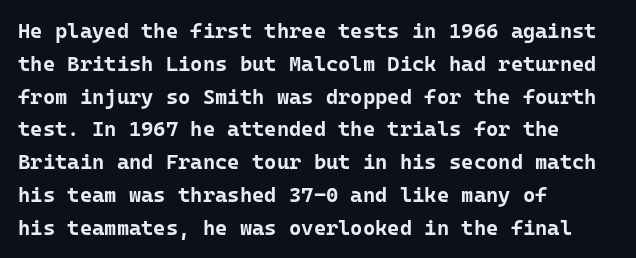
Q: Is the text bold? A: Yes.
Q: Is the text italic (slanted)? A: No, it is upright.
Q: Is the text underlined? A: No.
Q: How is the paragraph aligned? A: Left-aligned.
Q: Is the spacing between letters normal or unusually wide? A: Normal.
Q: Is the spacing between lines tight, normal or loose? A: Normal.
